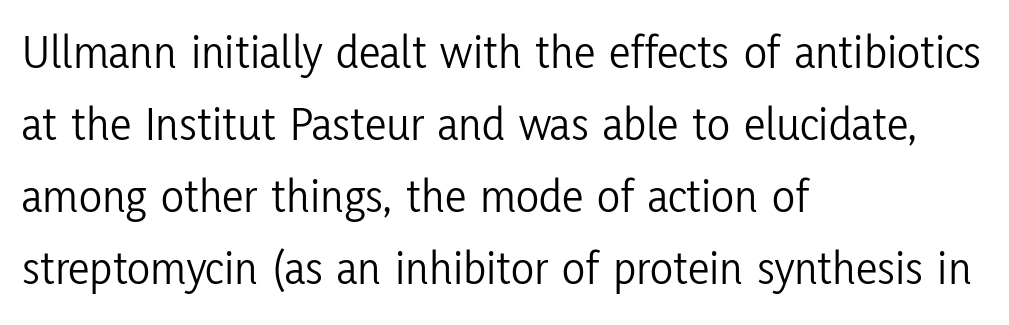
Default kerning and tracking; the words read as compact shapes. A typesetter would call this proportional, since set widths differ per character. It's the straight-up-and-down kind of type. The line-height multiplier appears to be the usual default. Weight: not bold — regular or lighter. Clear beneath every line of the passage.
